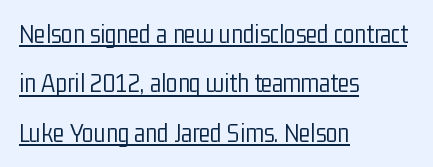
Observe the ordinary spacing: letters are neighbours, not strangers. Does the copy run flush right? No — it runs flush left. Think standard paragraph weight, or any step lighter than that. The font's upright variant was chosen for this text. Decoration check: the copy is underlined.
